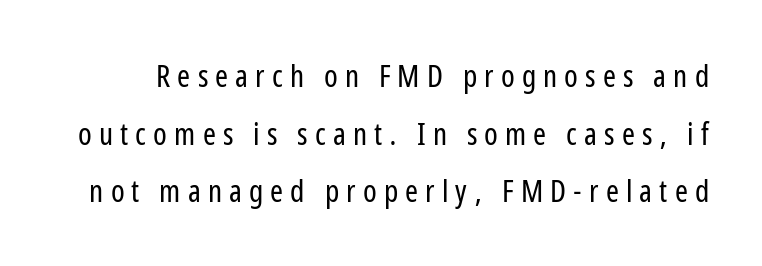
{"serif": "no", "italic": "no", "bold": "no", "weight": "regular", "width": "condensed", "stroke_contrast": "low", "x_height": "medium", "monospaced": "no", "underline": "no", "line_spacing_ratio": 1.86, "letter_spacing": "wide", "letter_spacing_em": 0.23, "glyph_px": 31}
